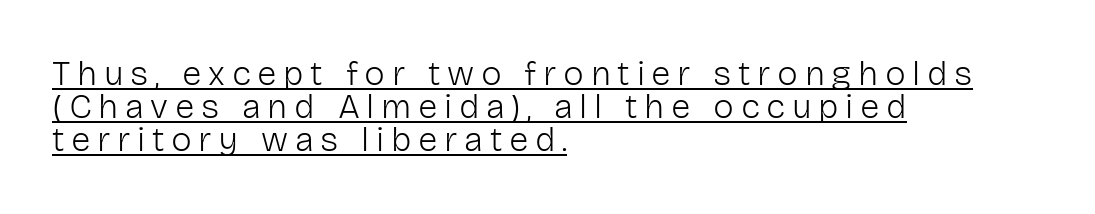
{"serif": "no", "italic": "no", "bold": "no", "weight": "light", "width": "normal", "stroke_contrast": "low", "x_height": "medium", "monospaced": "no", "underline": "yes", "align": "left", "line_spacing": "tight", "line_spacing_ratio": 0.95, "glyph_px": 35}
